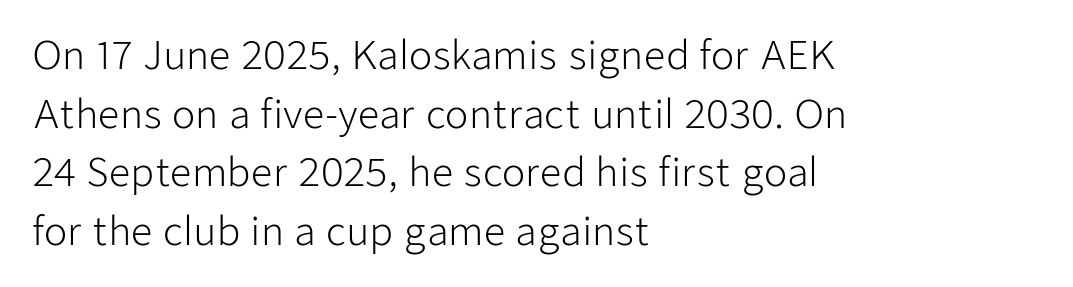
{"serif": "no", "italic": "no", "bold": "no", "weight": "light", "width": "normal", "stroke_contrast": "low", "x_height": "medium", "monospaced": "no", "underline": "no", "align": "left", "line_spacing": "normal", "line_spacing_ratio": 1.54, "letter_spacing": "normal", "letter_spacing_em": 0.0, "glyph_px": 38}
